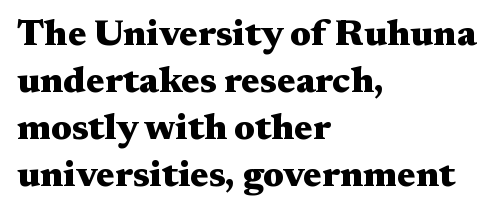
The image shows 37 px heavy, wide serif type, upright; set left-aligned, normal line spacing (1.27x), normal letter spacing, not underlined; medium stroke contrast and a medium x-height.
